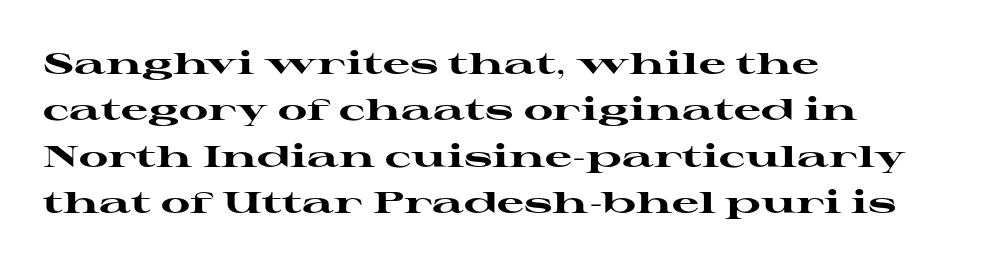
Q: Is the text bold? A: Yes.
Q: Is the text italic (slanted)? A: No, it is upright.
Q: Is the typeface a serif or a sans-serif typeface? A: Serif.
Q: Is the text underlined? A: No.
Q: How is the paragraph aligned? A: Left-aligned.
Q: Is the spacing between letters normal or unusually wide? A: Normal.
Q: Is the spacing between lines tight, normal or loose? A: Normal.
Q: Width (condensed, normal, or wide)? A: Wide.
Q: Stroke contrast? A: High.
Q: x-height? A: Medium.
Q: Monospaced? A: No.
